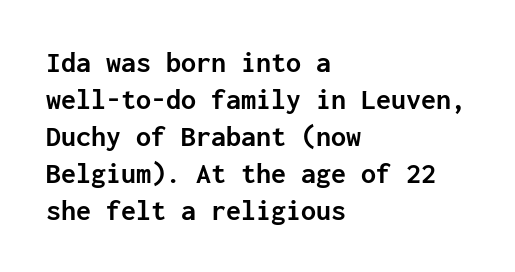
The image shows 30 px semibold sans-serif type, upright, monospaced; set left-aligned, line spacing 1.23x, normal letter spacing, not underlined; low stroke contrast and a medium x-height.
